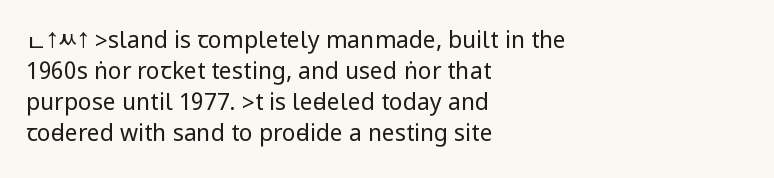
{"italic": "no", "bold": "no", "underline": "no", "align": "left", "line_spacing": "normal", "line_spacing_ratio": 1.35, "letter_spacing": "normal", "letter_spacing_em": 0.0, "glyph_px": 23}
